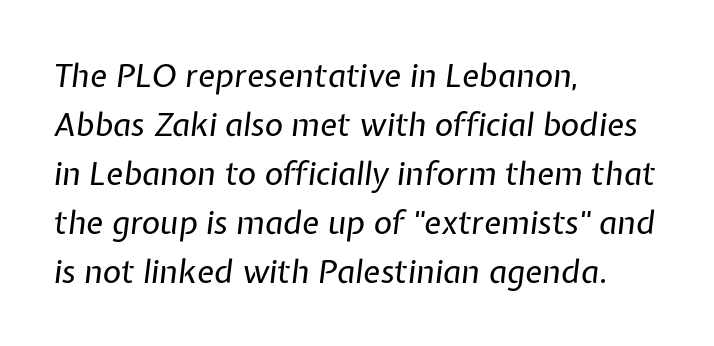
Horizontally, the lines are justified to the leading edge only. A normal amount of white space separates one row of letters from the next. This sample has the flowing, uneven cadence of proportional lettering. Posture: slanted. This is not heavy type; no bold has been used.
